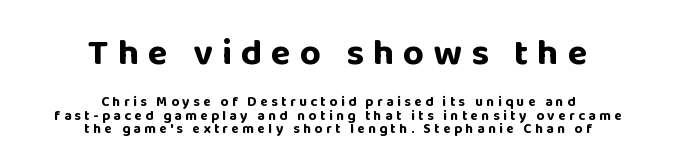
Q: Is the text bold? A: Yes.
Q: Is the text italic (slanted)? A: No, it is upright.
Q: Is the typeface a serif or a sans-serif typeface? A: Sans-serif.
Q: Is the text underlined? A: No.
Q: How is the paragraph aligned? A: Centered.
Q: Is the spacing between letters normal or unusually wide? A: Unusually wide.
Q: Is the spacing between lines tight, normal or loose? A: Tight.
Q: Which block of text is set in a larger size, the first (top) or the second (bottom)? A: The first (top) one.
Q: Width (condensed, normal, or wide)? A: Normal.
Q: Stroke contrast? A: Low.
Q: x-height? A: Large.
Q: Monospaced? A: No.
